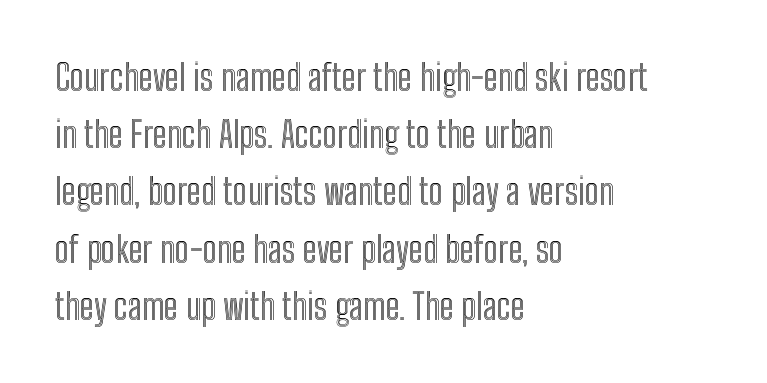
The image shows 36 px condensed type, upright; set left-aligned, normal line spacing (1.59x), normal letter spacing, not underlined; a medium x-height.
